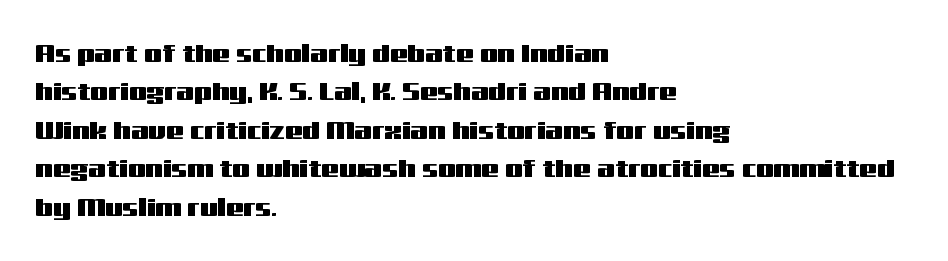
{"italic": "no", "underline": "no", "align": "left", "line_spacing": "normal", "line_spacing_ratio": 1.54, "letter_spacing": "normal", "letter_spacing_em": 0.0, "glyph_px": 25}
